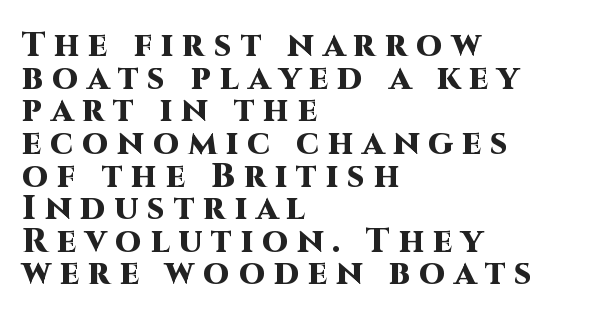
{"serif": "no", "italic": "no", "bold": "yes", "weight": "heavy", "width": "normal", "stroke_contrast": "high", "x_height": "large", "monospaced": "no", "underline": "no", "align": "left", "line_spacing": "tight", "line_spacing_ratio": 0.96, "letter_spacing": "wide", "letter_spacing_em": 0.26, "glyph_px": 34}
